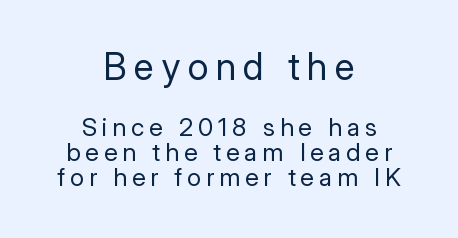
{"serif": "no", "italic": "no", "bold": "no", "weight": "regular", "width": "normal", "stroke_contrast": "low", "x_height": "medium", "monospaced": "no", "underline": "no", "align": "center", "line_spacing": "tight", "line_spacing_ratio": 1.01, "letter_spacing": "wide", "letter_spacing_em": 0.2, "larger_block": "first", "size_ratio": 1.48, "glyph_px": 37}
